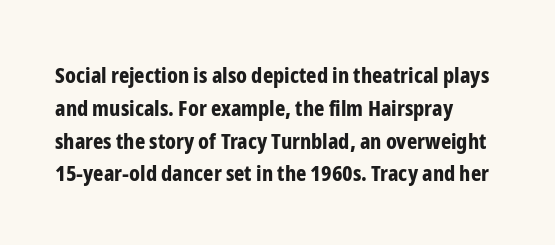
{"italic": "no", "bold": "yes", "underline": "no", "align": "left", "line_spacing": "normal", "line_spacing_ratio": 1.49, "letter_spacing": "normal", "letter_spacing_em": 0.0, "glyph_px": 22}
